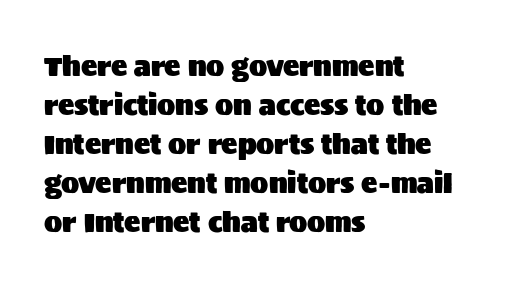
The image shows 27 px text type, upright; set left-aligned, normal line spacing (1.44x), normal letter spacing, not underlined.
